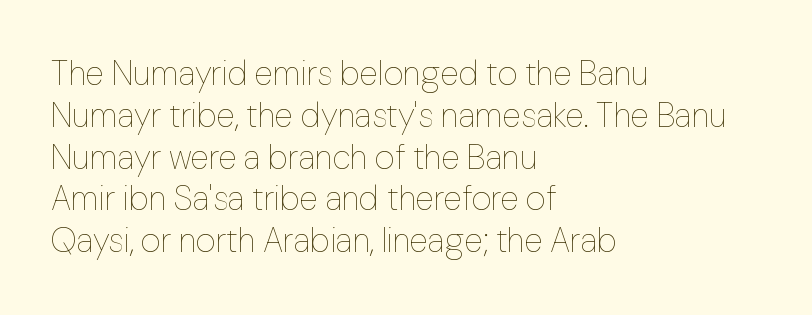
{"italic": "no", "bold": "no", "weight": "thin", "width": "normal", "stroke_contrast": "low", "x_height": "medium", "monospaced": "no", "underline": "no", "align": "left", "line_spacing_ratio": 1.23, "letter_spacing": "normal", "letter_spacing_em": 0.0, "glyph_px": 34}
